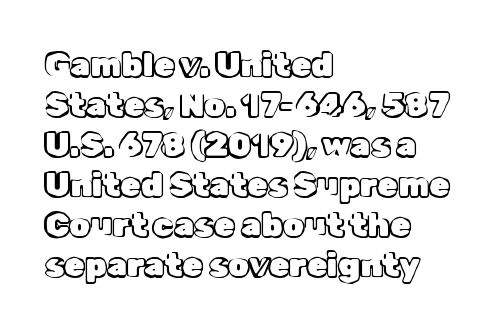
Tracking value appears to be zero — textbook default spacing. Words float on clear page, feet unadorned. You could not count columns in this text — the font is proportionally spaced. Typeset ragged right — the left edge is the straight one. Does the lettering tilt? It doesn't — this is upright.
